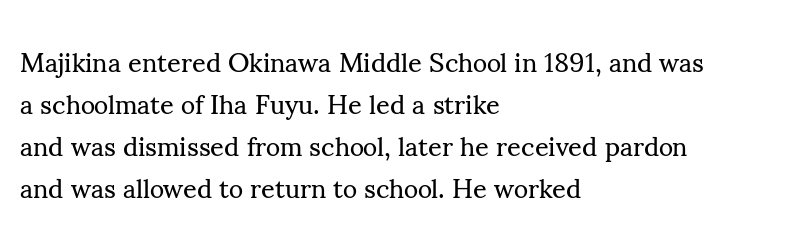
{"italic": "no", "bold": "no", "underline": "no", "align": "left", "line_spacing": "normal", "line_spacing_ratio": 1.56, "letter_spacing": "normal", "letter_spacing_em": 0.0, "glyph_px": 27}
